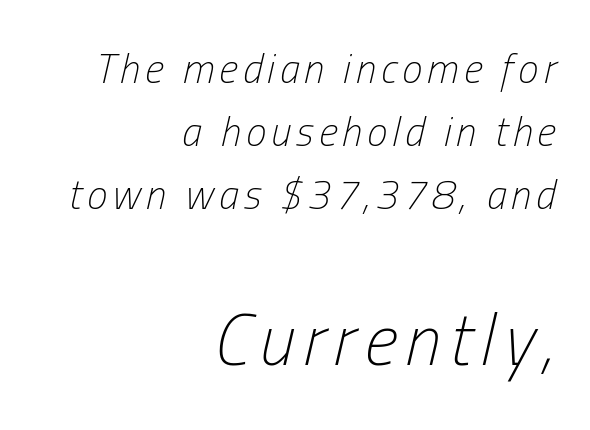
{"italic": "yes", "lean": "right", "slant_degrees": 13, "bold": "no", "weight": "light", "width": "condensed", "stroke_contrast": "low", "x_height": "medium", "monospaced": "no", "underline": "no", "align": "right", "line_spacing": "normal", "line_spacing_ratio": 1.54, "larger_block": "second", "size_ratio": 1.76, "glyph_px": 72}
